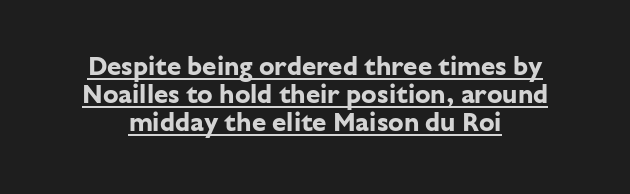
Q: Is the text bold? A: Yes.
Q: Is the text italic (slanted)? A: No, it is upright.
Q: Is the text underlined? A: Yes.
Q: Is the spacing between letters normal or unusually wide? A: Normal.
Q: Is the spacing between lines tight, normal or loose? A: Tight.
